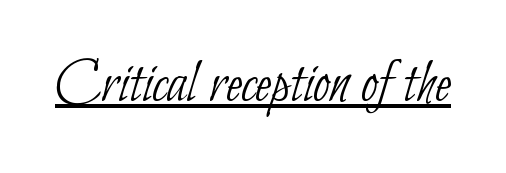
{"serif": "no", "bold": "no", "weight": "thin", "width": "condensed", "stroke_contrast": "low", "x_height": "small", "monospaced": "no", "underline": "yes", "letter_spacing": "normal", "letter_spacing_em": 0.0, "glyph_px": 61}
